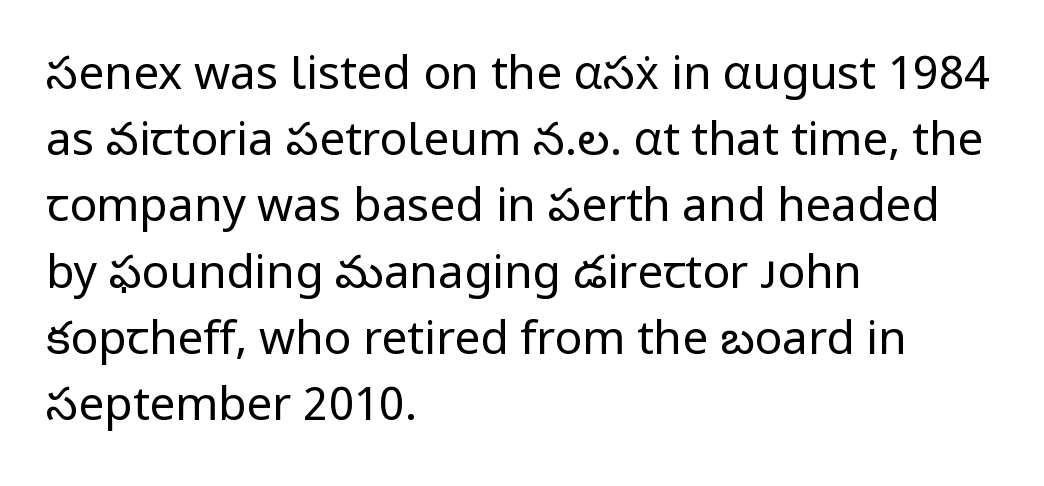
The image shows 46 px regular-weight sans-serif type, upright; set left-aligned, normal line spacing (1.44x), normal letter spacing, not underlined; low stroke contrast and a medium x-height.
